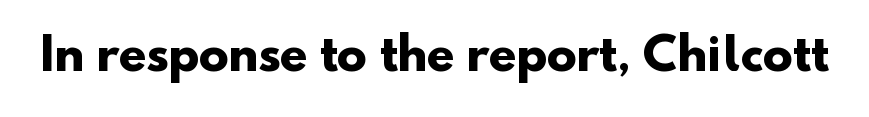
The image shows 45 px heavy sans-serif type; set normal letter spacing, not underlined; low stroke contrast and a small x-height.
